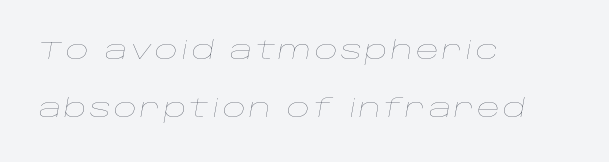
The image shows 25 px text type, italic (leaning right); set left-aligned, loose line spacing (2.31x), not underlined.
